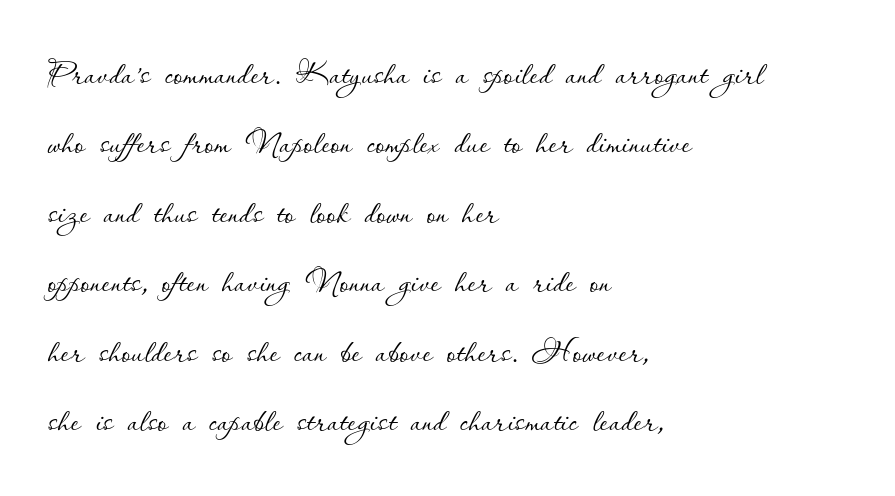
The image shows 46 px thin type; set left-aligned, normal line spacing (1.51x), normal letter spacing, not underlined; low stroke contrast and a small x-height.
